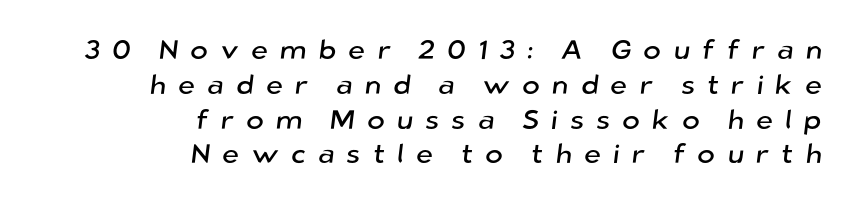
The image shows 27 px text type; set right-aligned, normal line spacing (1.29x), unusually wide letter spacing (+0.44 em), not underlined.
